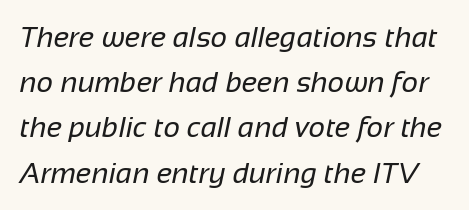
The image shows 29 px regular-weight sans-serif type; set normal line spacing (1.56x), normal letter spacing, not underlined; low stroke contrast and a medium x-height.
